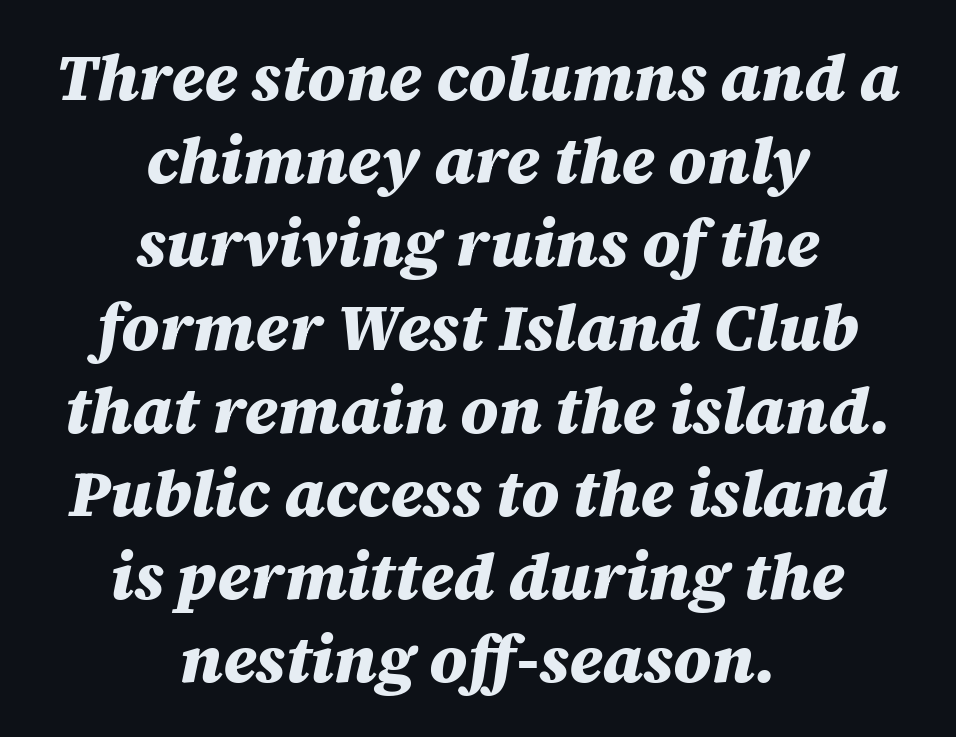
{"italic": "yes", "lean": "right", "slant_degrees": 12, "bold": "yes", "weight": "heavy", "width": "normal", "stroke_contrast": "medium", "x_height": "large", "monospaced": "no", "underline": "no", "align": "center", "line_spacing": "normal", "line_spacing_ratio": 1.28, "letter_spacing": "normal", "letter_spacing_em": 0.0, "glyph_px": 65}
